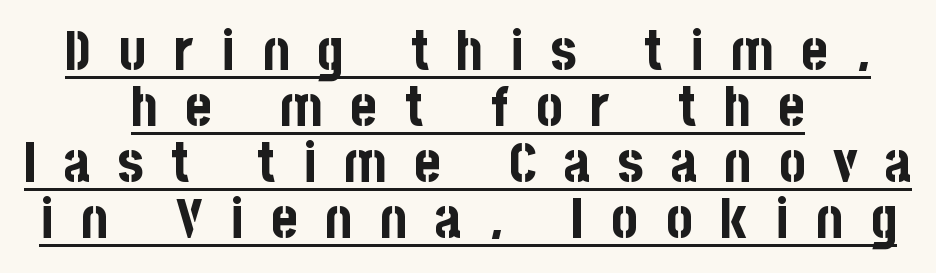
Caption: expanded tracking, letters set apart. Compared with an ordinary text face, these strokes are far heavier — a full bold. Do the characters align in a grid? No, the font is proportional. Compared with undecorated copy, this sample adds a rule below the words. Alignment: centered.
